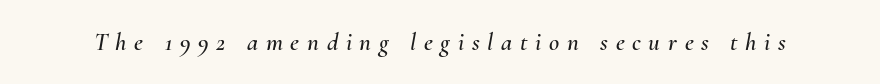
Q: Is the text italic (slanted)? A: Yes, it leans right by about 10 degrees.
Q: Is the text underlined? A: No.
Q: Is the spacing between letters normal or unusually wide? A: Unusually wide.
